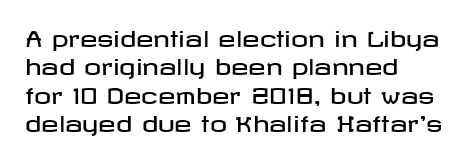
Posture: upright roman. The foot of each line stays bare and open. The passage shown stacks its lines at a standard gap. Alignment: flush left. The horizontal fit of the characters is conventional and even.
